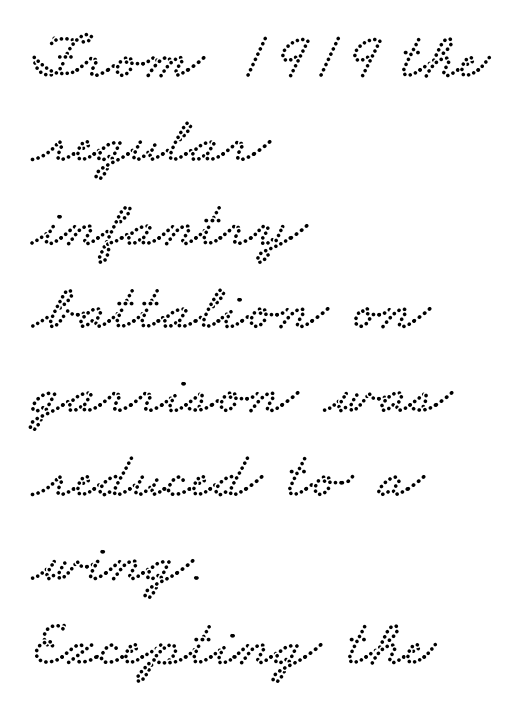
The line-height multiplier appears to be the usual default. Has an underline been added? It has not. Font category for this specimen: serif. The passage shown has conventional tracking throughout. This rendering uses left alignment, leaving the right contour irregular.
